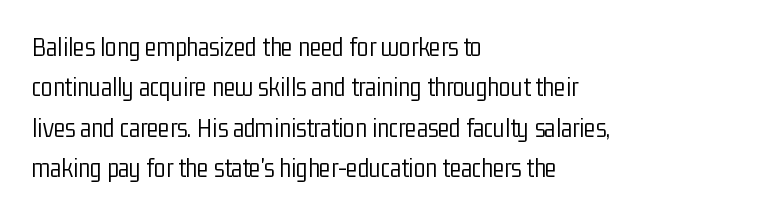
The image shows 27 px text type, upright; set left-aligned, normal line spacing (1.5x), normal letter spacing, not underlined.
